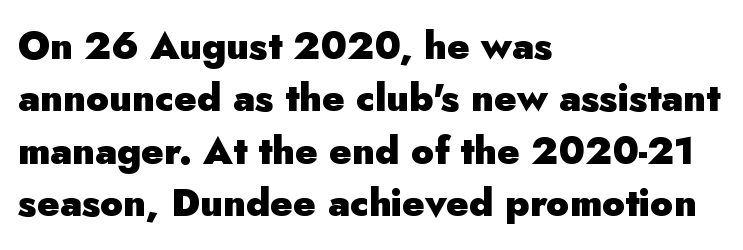
The font family rendered here belongs to the sans-serif group. Set as a true bold cut, around the 700 mark. Visually the block forms a straight wall on the left and a jagged coastline on the right. Look at the tracking — it's just the regular setting, nothing added. This sample keeps an unexceptional amount of space between lines.
